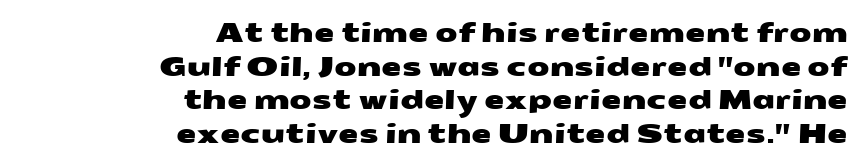
Q: Is the text underlined? A: No.
Q: How is the paragraph aligned? A: Right-aligned.
Q: Is the spacing between letters normal or unusually wide? A: Normal.
Q: Is the spacing between lines tight, normal or loose? A: Normal.
